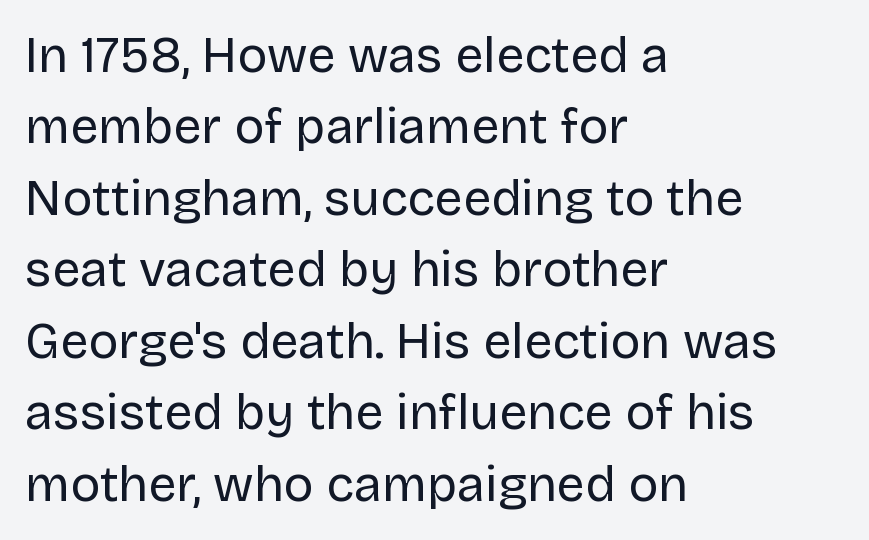
{"serif": "no", "italic": "no", "bold": "no", "weight": "regular", "width": "normal", "stroke_contrast": "low", "x_height": "large", "monospaced": "no", "underline": "no", "align": "left", "line_spacing": "normal", "line_spacing_ratio": 1.43, "letter_spacing": "normal", "letter_spacing_em": 0.0, "glyph_px": 50}
